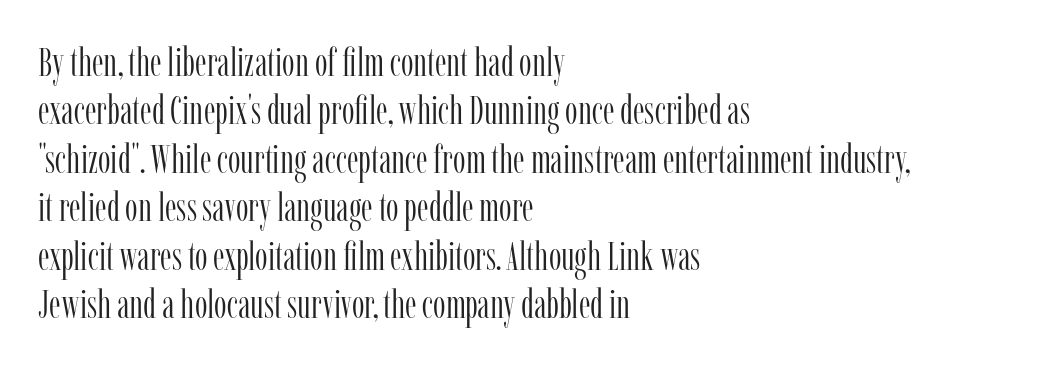
The image shows 40 px light, condensed serif type, upright; set left-aligned, line spacing 1.21x, normal letter spacing, not underlined; low stroke contrast and a medium x-height.
